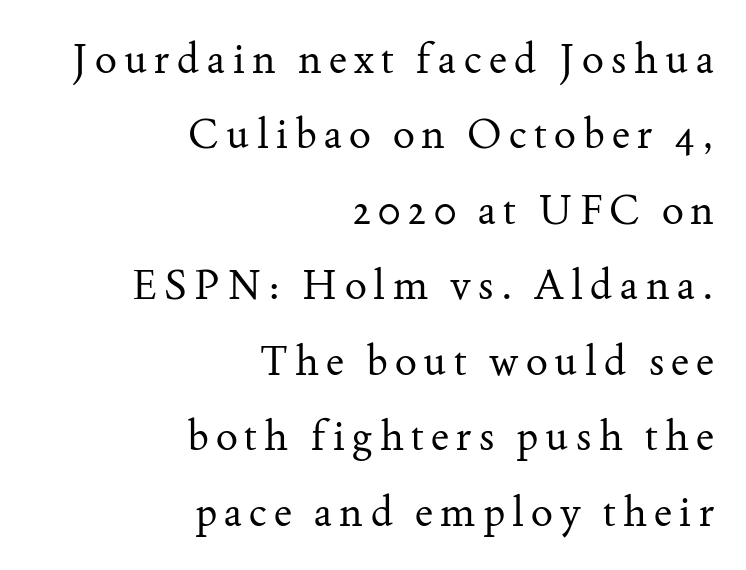
Q: Is the text bold? A: No.
Q: Is the text italic (slanted)? A: No, it is upright.
Q: Is the typeface a serif or a sans-serif typeface? A: Serif.
Q: Is the text underlined? A: No.
Q: How is the paragraph aligned? A: Right-aligned.
Q: Width (condensed, normal, or wide)? A: Normal.
Q: Stroke contrast? A: Medium.
Q: x-height? A: Small.
Q: Monospaced? A: No.
